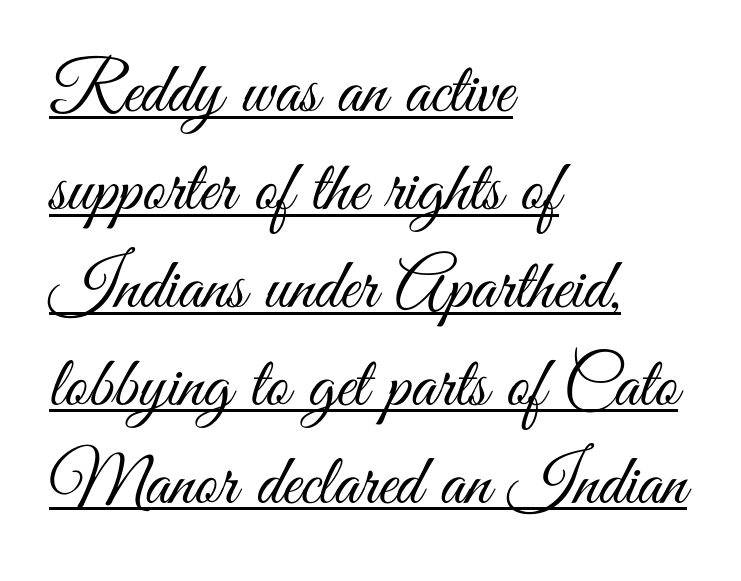
The image shows 72 px light, condensed sans-serif type; set left-aligned, normal line spacing (1.36x), normal letter spacing, underlined; medium stroke contrast and a small x-height.
